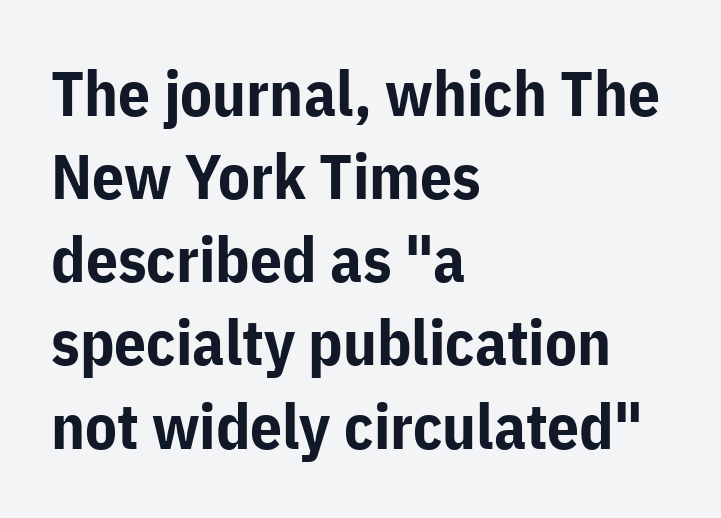
The image shows 63 px bold sans-serif type, upright; set left-aligned, normal line spacing (1.32x), normal letter spacing, not underlined; low stroke contrast and a medium x-height.
